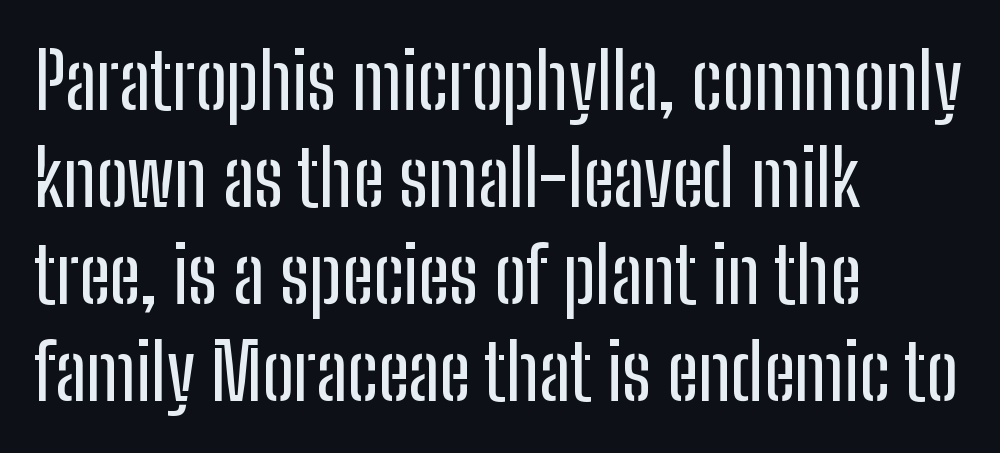
{"serif": "no", "italic": "no", "width": "condensed", "stroke_contrast": "low", "x_height": "medium", "monospaced": "no", "underline": "no", "align": "left", "line_spacing": "normal", "line_spacing_ratio": 1.26, "letter_spacing": "normal", "letter_spacing_em": 0.0, "glyph_px": 77}
